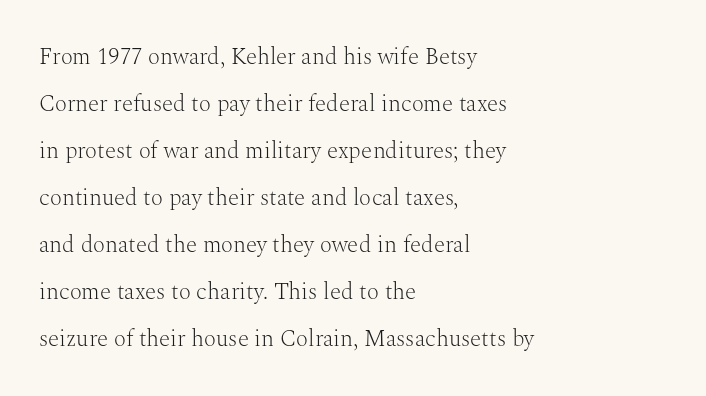
The image shows 23 px text type, upright; set left-aligned, loose line spacing (2.04x), normal letter spacing, not underlined.
